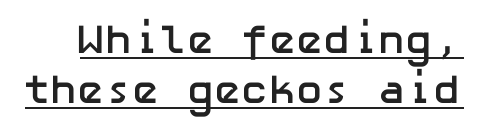
Examine the stroke ends and you'll find no serifs. On the weight axis this lands at bold, roughly 700. Glance below the letters and you will spot a drawn line. Posture: vertical.
